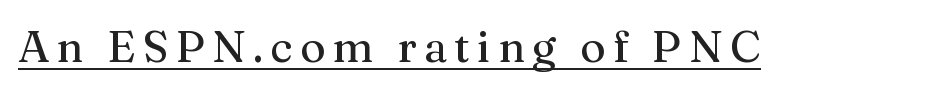
Does the type have serifs? Yes, each stem ends in a small foot. Every stem runs plumb, perpendicular to the baseline. The passage shown is typed in a proportional face where columns would drift. A typographer would call this underscored text.
